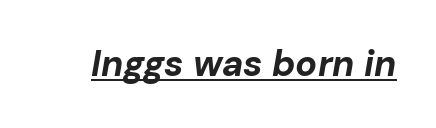
Nobody touched the tracking dial on this one. Descenders here cross a horizontal rule under the line. Heavy-handed strokes throughout: this text is bold. Would a proofreader flag this as italicized? Yes. Here the designer chose a conventional face with non-uniform glyph widths.
